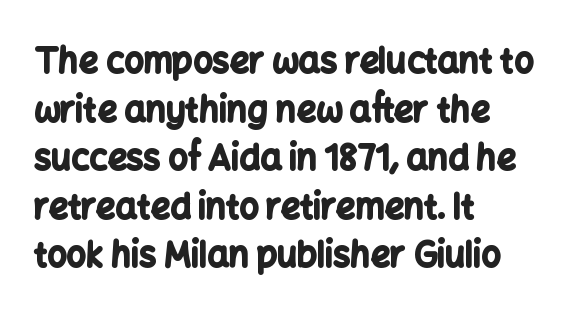
{"serif": "no", "italic": "no", "bold": "yes", "weight": "bold", "width": "normal", "stroke_contrast": "low", "x_height": "medium", "monospaced": "no", "underline": "no", "align": "left", "line_spacing": "normal", "line_spacing_ratio": 1.43, "letter_spacing": "normal", "letter_spacing_em": 0.0, "glyph_px": 34}
